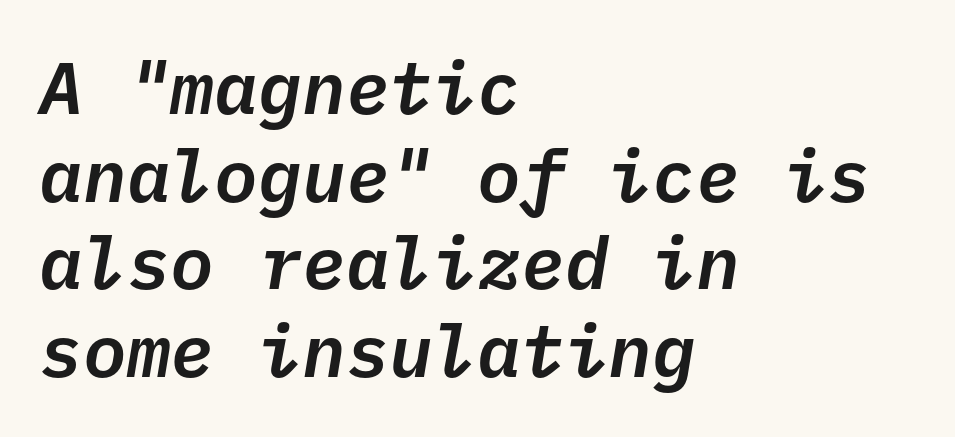
The image shows 73 px text type, italic (leaning right), monospaced; set left-aligned, line spacing 1.2x, normal letter spacing, not underlined; low stroke contrast and a medium x-height.
